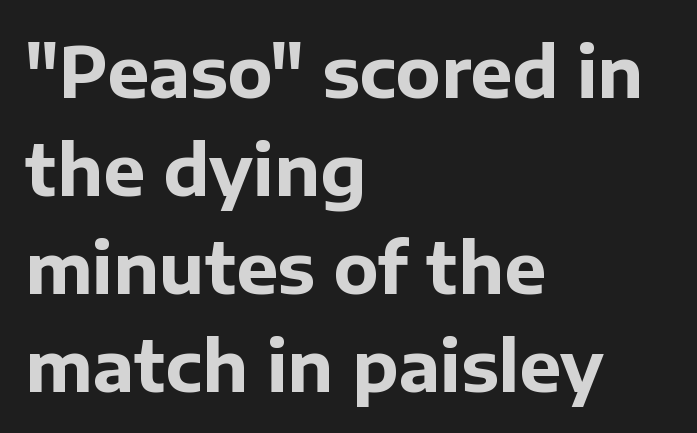
Horizontal alignment here is leftward, the default for most running prose. Looks like regular typesetting: each glyph gets only the width it needs. The rendering keeps characters at their native spacing. In terms of posture, this sample is upright.
